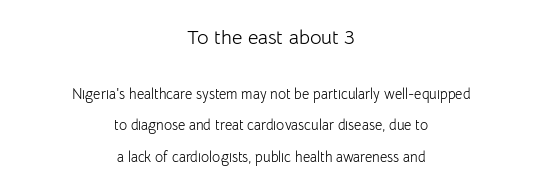
{"italic": "no", "bold": "no", "underline": "no", "align": "center", "line_spacing": "loose", "line_spacing_ratio": 2.24, "letter_spacing": "normal", "letter_spacing_em": 0.0, "larger_block": "first", "size_ratio": 1.43, "glyph_px": 20}
